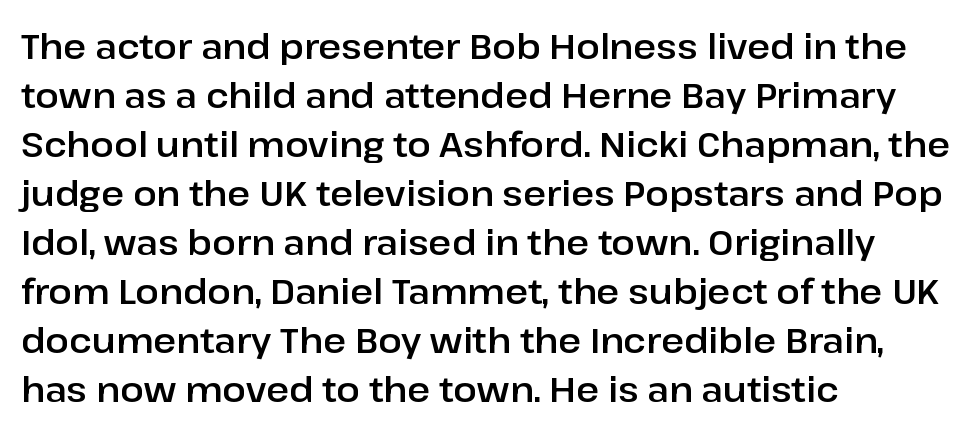
The image shows 35 px sans-serif type, upright; set left-aligned, normal line spacing (1.4x), normal letter spacing, not underlined; low stroke contrast and a medium x-height.
